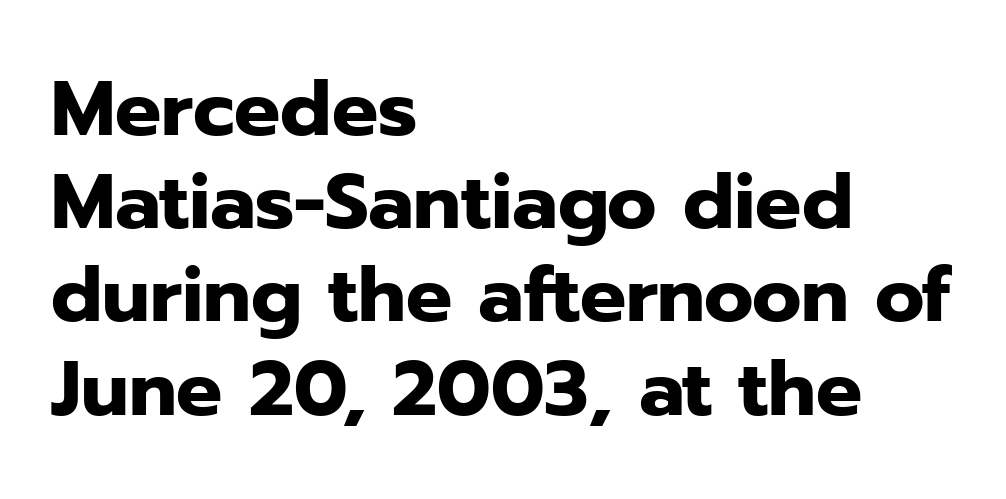
Short and long lines alike share a common starting point at left. Characters follow at the spacing the type designer built in. Do the characters align in a grid? No, the font is proportional. As a designer I'd log this as weight 700, bold. This rendering employs a face without finishing strokes, i.e., a sans-serif. The typography opts for an upright posture over an oblique one.
